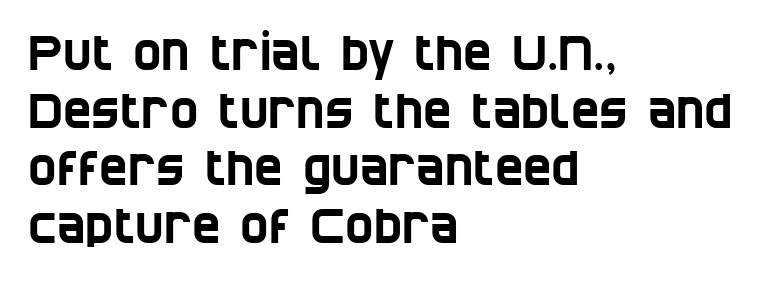
{"serif": "no", "width": "condensed", "stroke_contrast": "low", "x_height": "large", "monospaced": "no", "underline": "no", "align": "left", "line_spacing_ratio": 1.2, "letter_spacing": "normal", "letter_spacing_em": 0.0, "glyph_px": 48}
